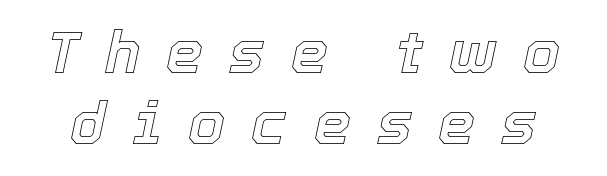
Q: Is the text italic (slanted)? A: Yes, it leans right by about 12 degrees.
Q: Is the text underlined? A: No.
Q: Is the spacing between letters normal or unusually wide? A: Unusually wide.
Q: Width (condensed, normal, or wide)? A: Normal.
Q: x-height? A: Medium.
Q: Monospaced? A: No.
